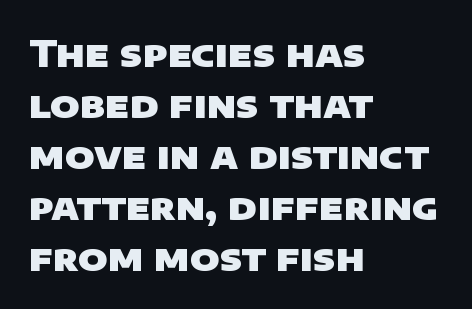
Notice how thick the strokes are: this is what a full bold looks like. Each row of text sits above clean, open space. Does extra space separate the letters? No, they use regular spacing. Caption: multi-line text, flush left, ragged right. What's the leading like? Ordinary, nothing unusual.
